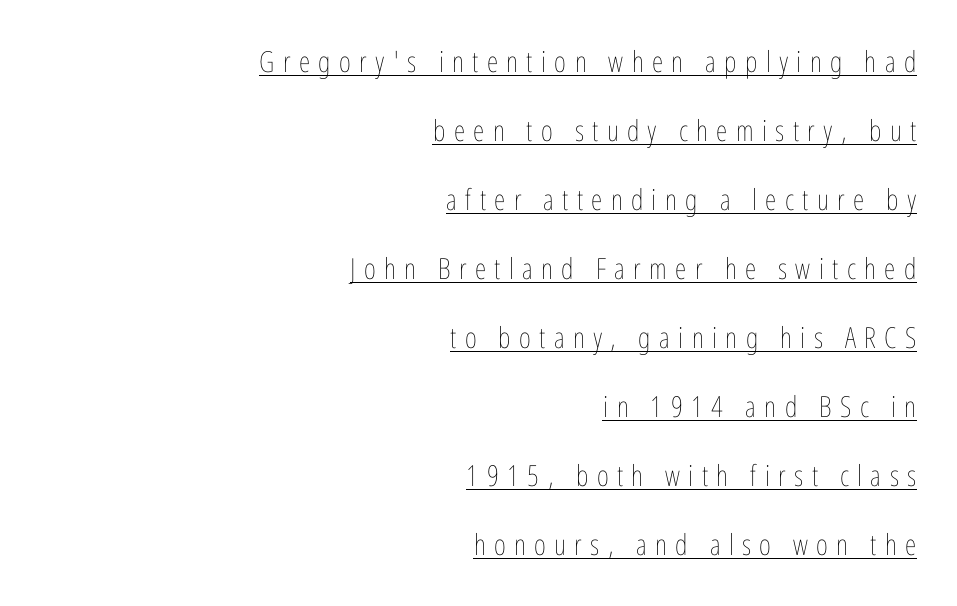
Q: Is the text bold? A: No.
Q: Is the text italic (slanted)? A: No, it is upright.
Q: Is the text underlined? A: Yes.
Q: How is the paragraph aligned? A: Right-aligned.
Q: Is the spacing between letters normal or unusually wide? A: Unusually wide.
Q: Is the spacing between lines tight, normal or loose? A: Loose.
Q: Width (condensed, normal, or wide)? A: Condensed.
Q: Stroke contrast? A: Low.
Q: x-height? A: Medium.
Q: Monospaced? A: No.
